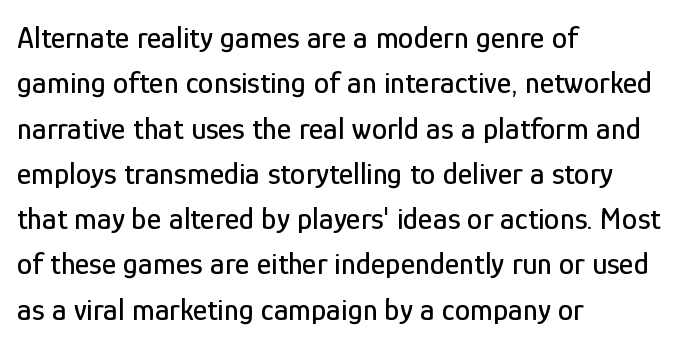
Q: Is the text italic (slanted)? A: No, it is upright.
Q: Is the typeface a serif or a sans-serif typeface? A: Sans-serif.
Q: Is the text underlined? A: No.
Q: How is the paragraph aligned? A: Left-aligned.
Q: Is the spacing between letters normal or unusually wide? A: Normal.
Q: Is the spacing between lines tight, normal or loose? A: Normal.
Q: Width (condensed, normal, or wide)? A: Condensed.
Q: Stroke contrast? A: Low.
Q: x-height? A: Medium.
Q: Monospaced? A: No.
